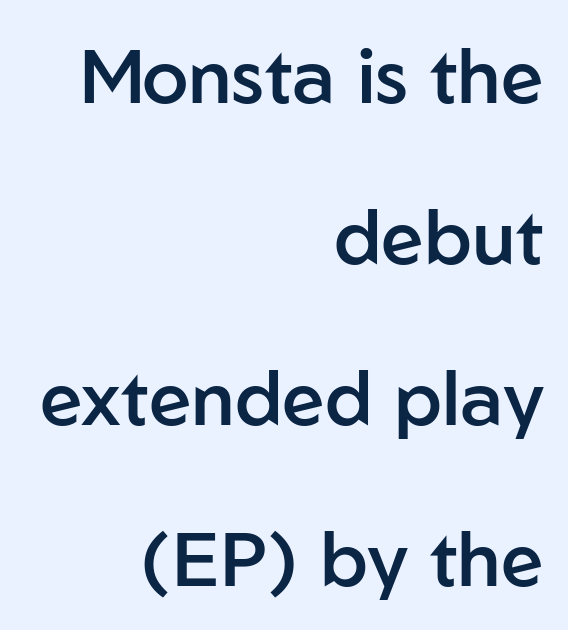
The image shows 76 px semibold sans-serif type, upright; set right-aligned, loose line spacing (2.12x), normal letter spacing, not underlined; low stroke contrast and a medium x-height.
